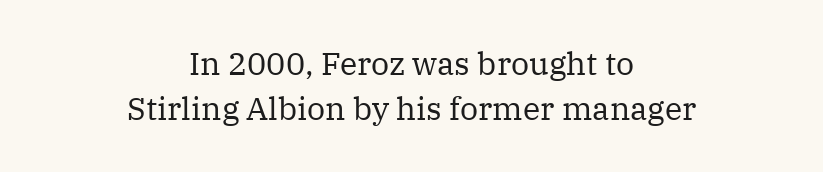
Every character sits straight up, as roman type does. These lines are rendered in a variable-pitch font. Nobody touched the tracking dial on this one. Examine the stroke ends and you'll spot serifs. Which margin do the lines hug? Neither — every line sits in the middle.
